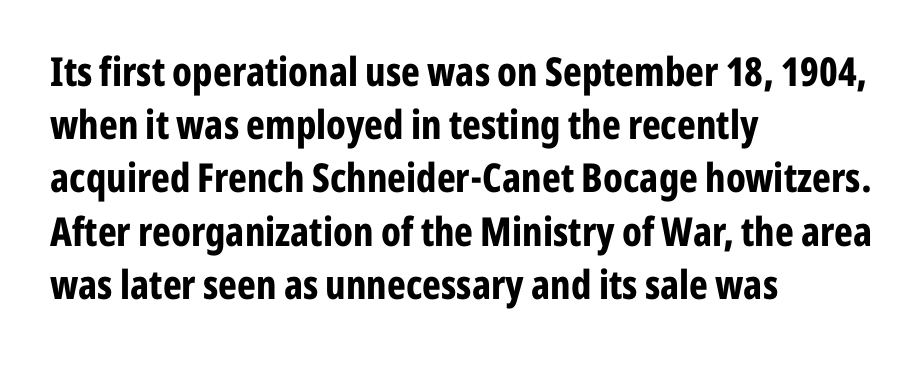
Q: Is the text bold? A: Yes.
Q: Is the text italic (slanted)? A: No, it is upright.
Q: Is the typeface a serif or a sans-serif typeface? A: Sans-serif.
Q: Is the text underlined? A: No.
Q: How is the paragraph aligned? A: Left-aligned.
Q: Is the spacing between letters normal or unusually wide? A: Normal.
Q: Is the spacing between lines tight, normal or loose? A: Normal.
Q: Width (condensed, normal, or wide)? A: Condensed.
Q: Stroke contrast? A: Low.
Q: x-height? A: Medium.
Q: Monospaced? A: No.
